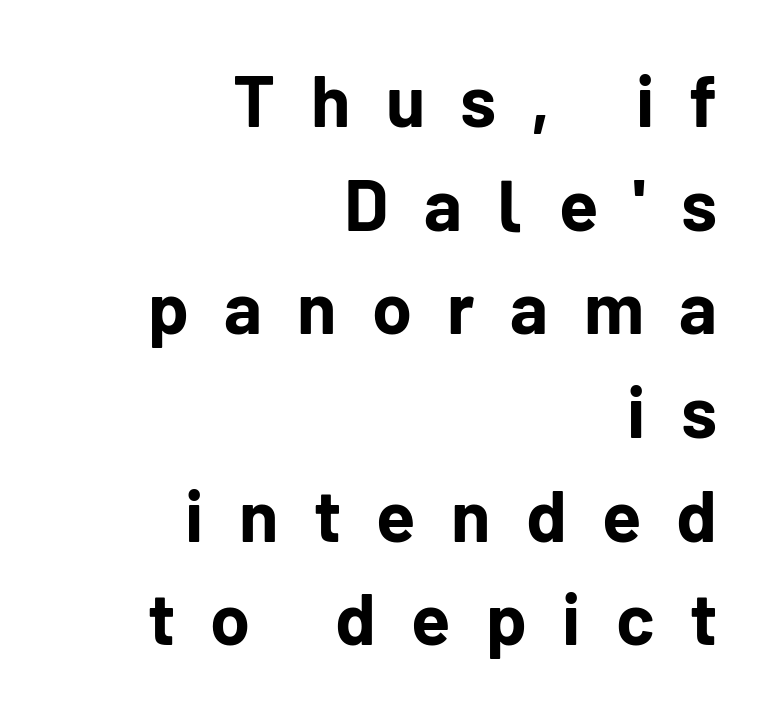
The image shows 72 px bold sans-serif type, upright; set right-aligned, normal line spacing (1.44x), unusually wide letter spacing (+0.49 em), not underlined; low stroke contrast and a medium x-height.
